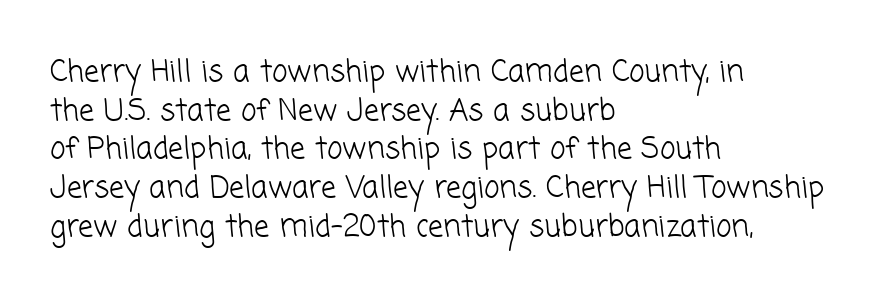
{"serif": "no", "bold": "no", "weight": "light", "width": "normal", "stroke_contrast": "low", "x_height": "medium", "monospaced": "no", "underline": "no", "align": "left", "line_spacing": "normal", "line_spacing_ratio": 1.29, "letter_spacing": "normal", "letter_spacing_em": 0.0, "glyph_px": 30}
